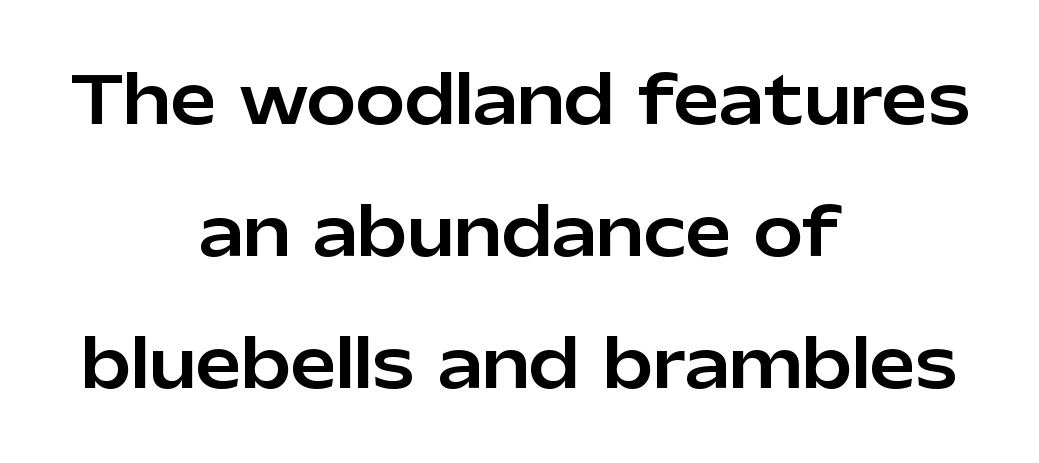
The text was rendered using a sans face with plain stroke endings. This is roman type, the default non-slanted kind. Decoration check: the copy has no underline. No extra tracking has been applied to these lines.
